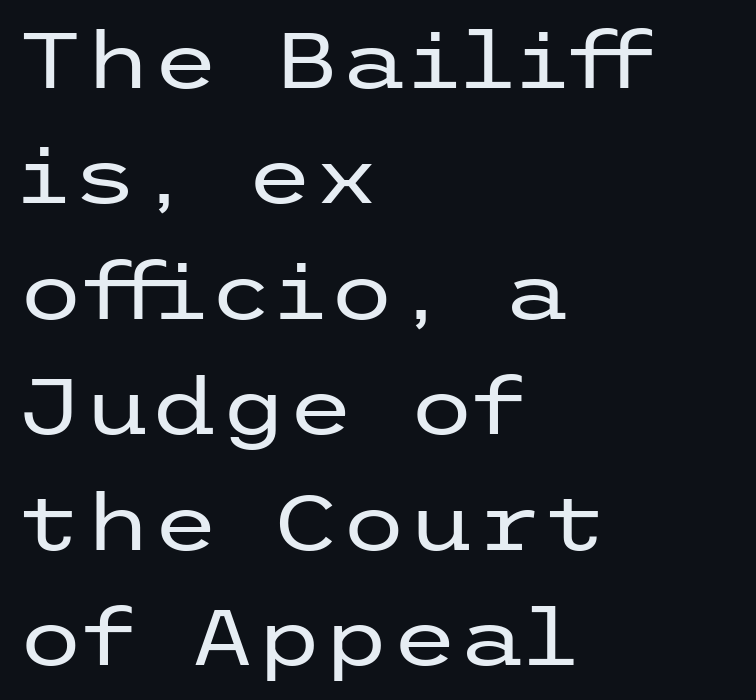
Line beginnings align vertically; line endings do not. This block has exactly the height ordinary leading produces. A bare baseline throughout the passage. Every character sits straight up, as roman type does. Weight: in the light-to-regular range. Nobody touched the tracking dial on this one.
